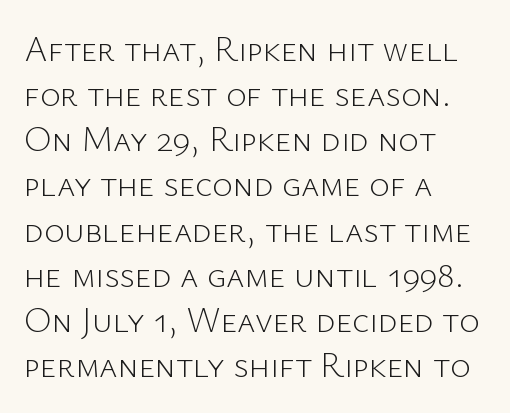
{"serif": "no", "italic": "no", "bold": "no", "weight": "light", "width": "normal", "stroke_contrast": "low", "x_height": "medium", "monospaced": "no", "underline": "no", "align": "left", "line_spacing": "normal", "line_spacing_ratio": 1.29, "letter_spacing": "normal", "letter_spacing_em": 0.0, "glyph_px": 35}
